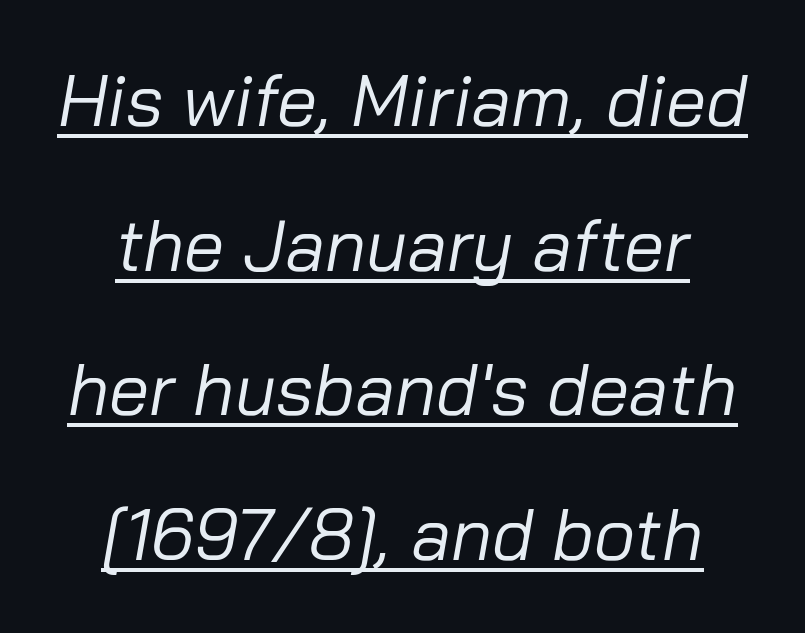
Q: Is the text bold? A: No.
Q: Is the text italic (slanted)? A: Yes, it leans right by about 10 degrees.
Q: Is the text underlined? A: Yes.
Q: Is the spacing between letters normal or unusually wide? A: Normal.
Q: Is the spacing between lines tight, normal or loose? A: Loose.
Q: Width (condensed, normal, or wide)? A: Normal.
Q: Stroke contrast? A: Low.
Q: x-height? A: Medium.
Q: Monospaced? A: No.
